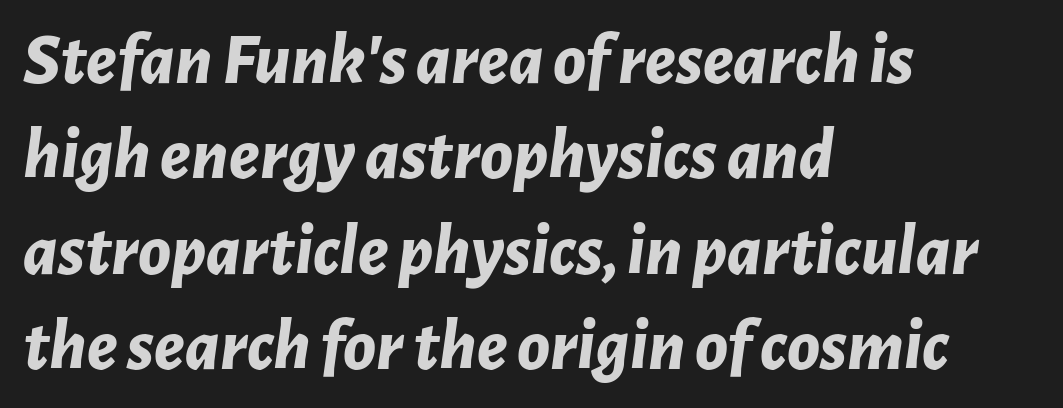
Check the space under the baseline: it is left empty. This is heavy type, rendered in bold. Character widths vary here, with narrow letters taking less room than wide ones. The setting favours the left margin, as ordinary paragraphs usually do.
